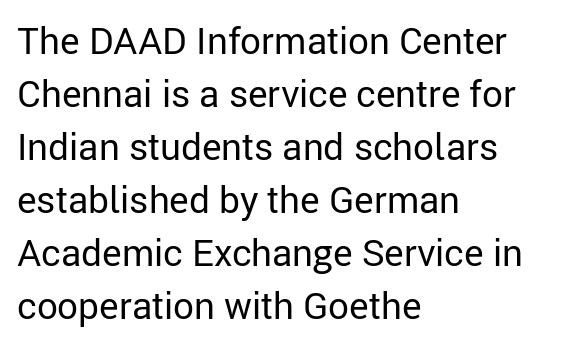
{"serif": "no", "italic": "no", "bold": "no", "weight": "regular", "width": "normal", "stroke_contrast": "low", "x_height": "medium", "monospaced": "no", "underline": "no", "align": "left", "line_spacing": "normal", "line_spacing_ratio": 1.43, "letter_spacing": "normal", "letter_spacing_em": 0.0, "glyph_px": 37}
